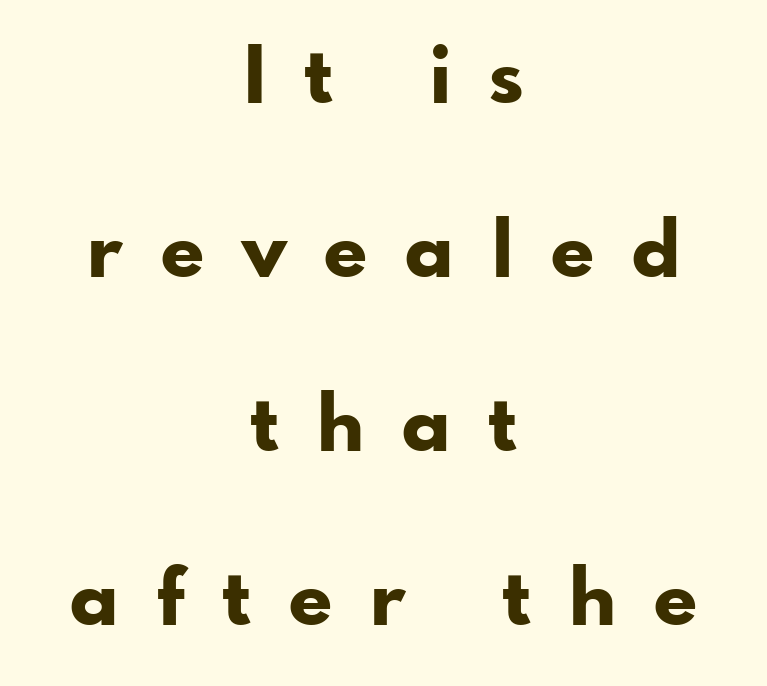
Q: Is the text bold? A: Yes.
Q: Is the text italic (slanted)? A: No, it is upright.
Q: Is the typeface a serif or a sans-serif typeface? A: Sans-serif.
Q: Is the text underlined? A: No.
Q: How is the paragraph aligned? A: Centered.
Q: Is the spacing between letters normal or unusually wide? A: Unusually wide.
Q: Is the spacing between lines tight, normal or loose? A: Loose.
Q: Width (condensed, normal, or wide)? A: Normal.
Q: Stroke contrast? A: Low.
Q: x-height? A: Small.
Q: Monospaced? A: No.
